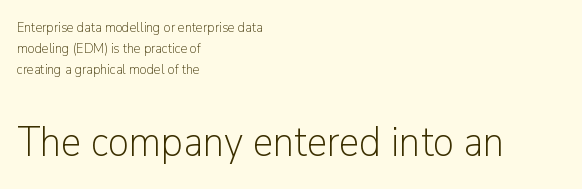
{"serif": "no", "italic": "no", "bold": "no", "weight": "light", "width": "normal", "stroke_contrast": "low", "x_height": "medium", "monospaced": "no", "underline": "no", "align": "left", "line_spacing": "normal", "line_spacing_ratio": 1.49, "letter_spacing": "normal", "letter_spacing_em": 0.0, "larger_block": "second", "size_ratio": 3.0, "glyph_px": 42}
